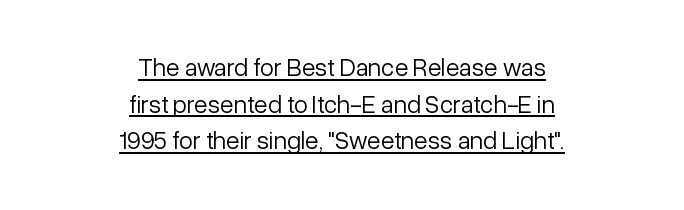
Stems here are at most as thick as an everyday book face. Notice how a bar underscores the lettering throughout. This rendering uses center alignment, leaving both contours irregular but symmetric. Reading down the column, the eye jumps a familiar distance to each next line.
